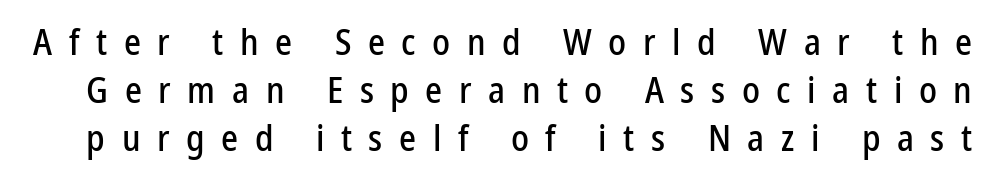
The image shows 36 px condensed sans-serif type, upright; set normal line spacing (1.34x), unusually wide letter spacing (+0.46 em), not underlined; low stroke contrast and a medium x-height.
